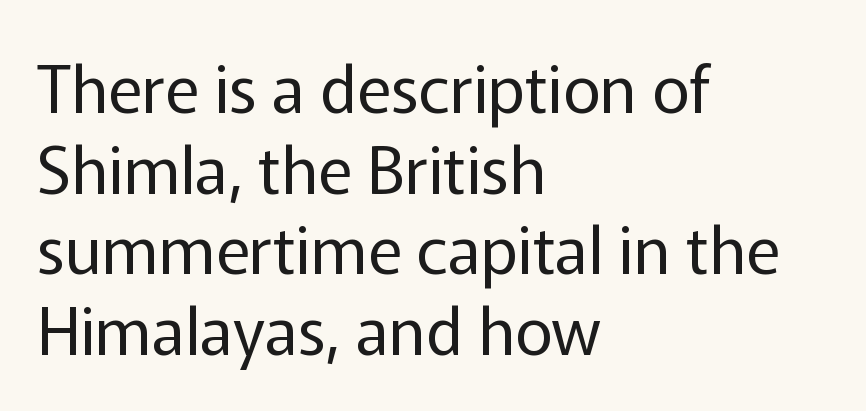
The image shows 65 px regular-weight sans-serif type, upright; set left-aligned, line spacing 1.24x, normal letter spacing, not underlined; low stroke contrast and a medium x-height.
